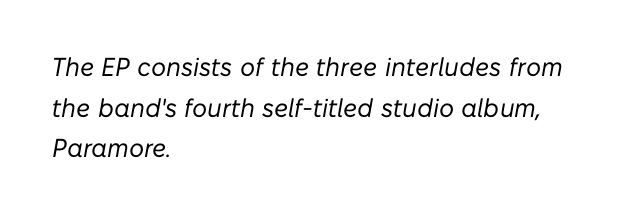
Q: Is the text bold? A: No.
Q: Is the text italic (slanted)? A: Yes, it leans right by about 10 degrees.
Q: Is the text underlined? A: No.
Q: How is the paragraph aligned? A: Left-aligned.
Q: Is the spacing between letters normal or unusually wide? A: Normal.
Q: Is the spacing between lines tight, normal or loose? A: Normal.
